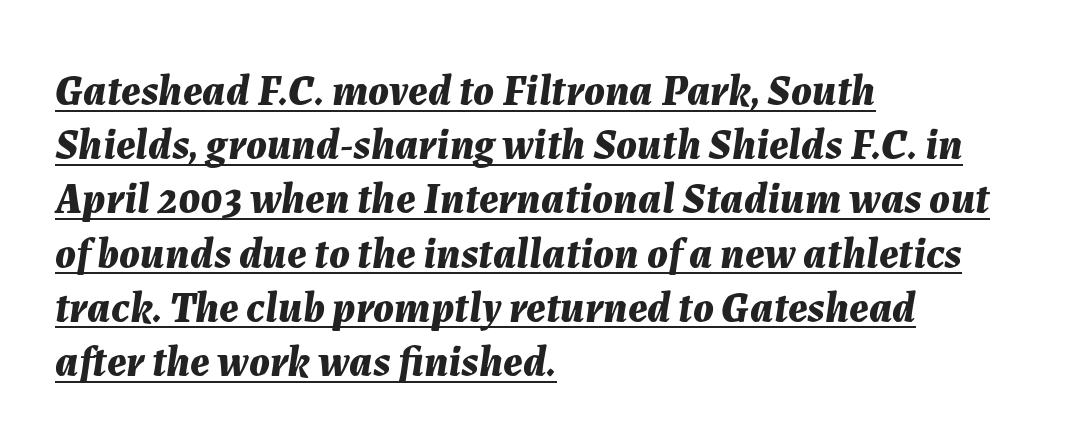
{"italic": "yes", "lean": "right", "slant_degrees": 7, "bold": "yes", "weight": "bold", "width": "normal", "stroke_contrast": "medium", "x_height": "medium", "monospaced": "no", "underline": "yes", "align": "left", "line_spacing": "normal", "line_spacing_ratio": 1.26, "letter_spacing": "normal", "letter_spacing_em": 0.0, "glyph_px": 43}
